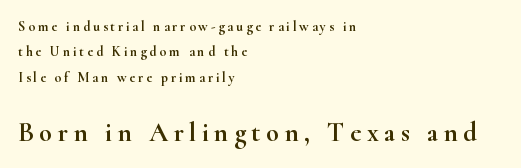
{"italic": "no", "underline": "no", "align": "left", "line_spacing_ratio": 1.82, "letter_spacing": "wide", "letter_spacing_em": 0.2, "larger_block": "second", "size_ratio": 1.93, "glyph_px": 27}
